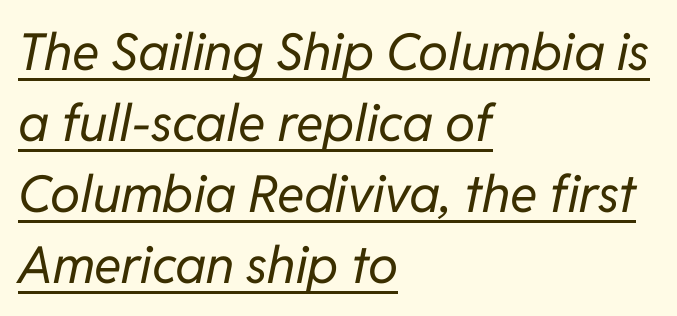
The words here are underlined. Short and long lines alike share a common starting point at left. This block has exactly the height ordinary leading produces. Characters follow at the spacing the type designer built in. The face used here has a pronounced slope to its letters.
